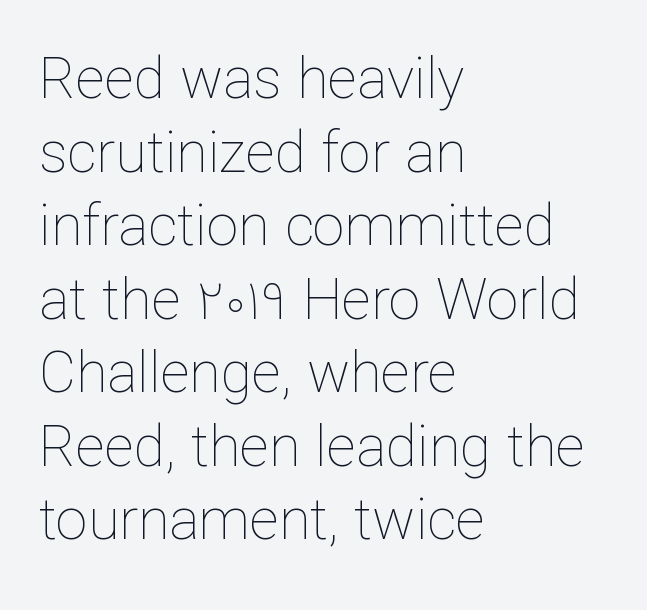
{"italic": "no", "bold": "no", "weight": "thin", "width": "normal", "stroke_contrast": "low", "x_height": "medium", "monospaced": "no", "underline": "no", "align": "left", "line_spacing": "normal", "line_spacing_ratio": 1.29, "letter_spacing": "normal", "letter_spacing_em": 0.0, "glyph_px": 57}
